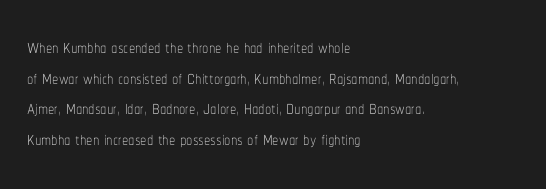
Q: Is the text bold? A: No.
Q: Is the text italic (slanted)? A: No, it is upright.
Q: Is the text underlined? A: No.
Q: How is the paragraph aligned? A: Left-aligned.
Q: Is the spacing between letters normal or unusually wide? A: Normal.
